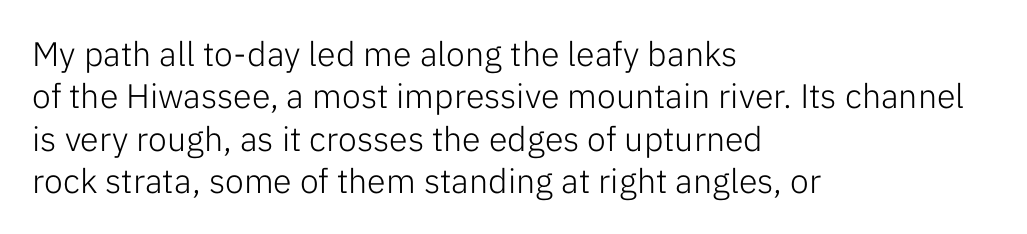
Type style note: lacks serifs. Posture: vertical. The face used here is proportionally spaced, like ordinary book or web type. The leading is moderate, giving the passage an even texture.
